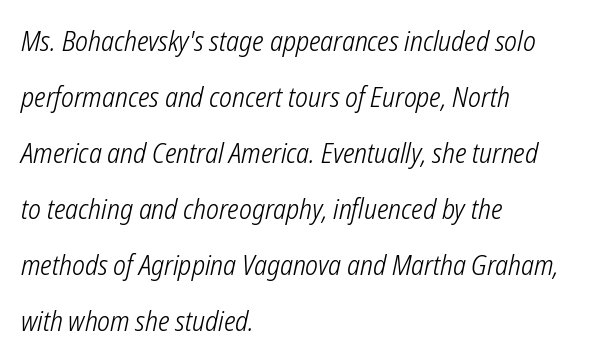
{"italic": "yes", "lean": "right", "slant_degrees": 12, "bold": "no", "weight": "light", "width": "condensed", "stroke_contrast": "low", "x_height": "medium", "monospaced": "no", "underline": "no", "align": "left", "line_spacing": "loose", "line_spacing_ratio": 2.0, "letter_spacing": "normal", "letter_spacing_em": 0.0, "glyph_px": 28}
